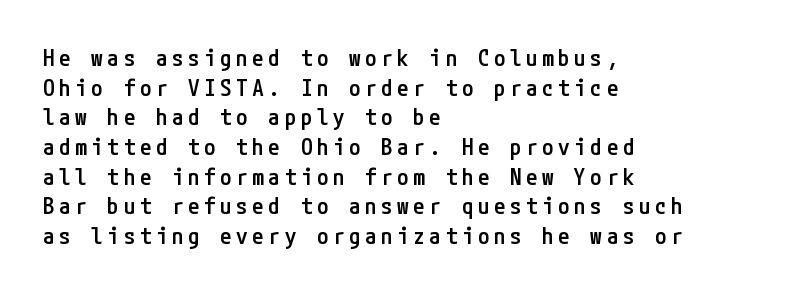
The image shows 23 px text type, upright; set left-aligned, normal line spacing (1.29x), unusually wide letter spacing (+0.2 em), not underlined.
